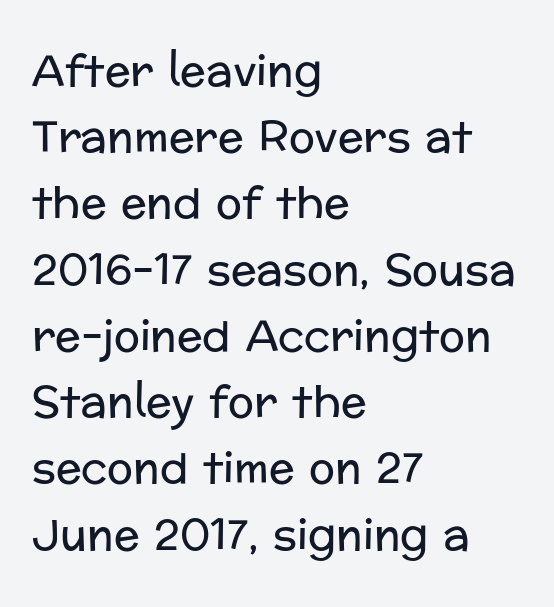
{"serif": "no", "italic": "no", "bold": "no", "weight": "regular", "width": "normal", "stroke_contrast": "low", "x_height": "medium", "monospaced": "no", "underline": "no", "align": "left", "line_spacing": "normal", "line_spacing_ratio": 1.54, "letter_spacing": "normal", "letter_spacing_em": 0.0, "glyph_px": 43}
